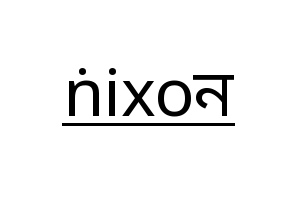
The specimen reads as upright at a glance. The passage shown is underscored from start to finish. Students, note that the glyphs here touch the page at normal intervals. Caption: face not bold, strokes unweighted.
